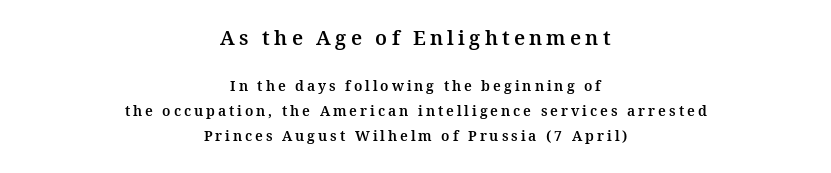
{"italic": "no", "underline": "no", "align": "center", "line_spacing_ratio": 1.79, "letter_spacing": "wide", "letter_spacing_em": 0.21, "larger_block": "first", "size_ratio": 1.43, "glyph_px": 20}
